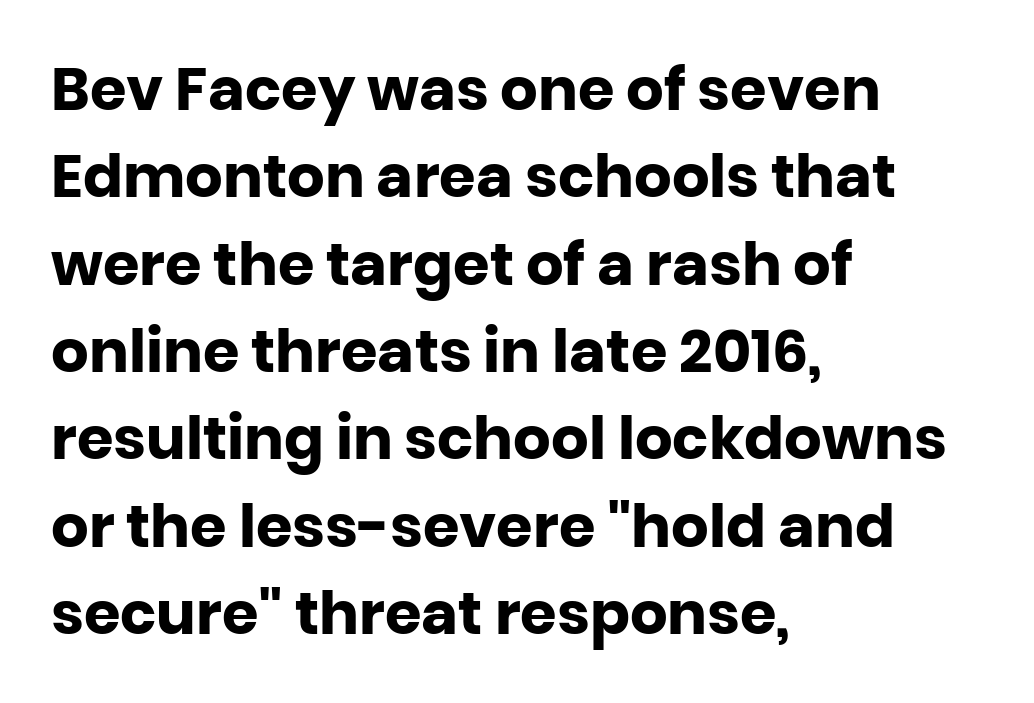
Short note: letters normally spaced. Is this a fixed-width face? No — the glyphs have proportional, varying widths. Vertically, the passage feels balanced, rows spaced as you'd expect. Nobody drew a line under any word here. A classic flush-left, rag-right setting is used for this passage. Bold? Absolutely — the strokes are thick and heavy.
